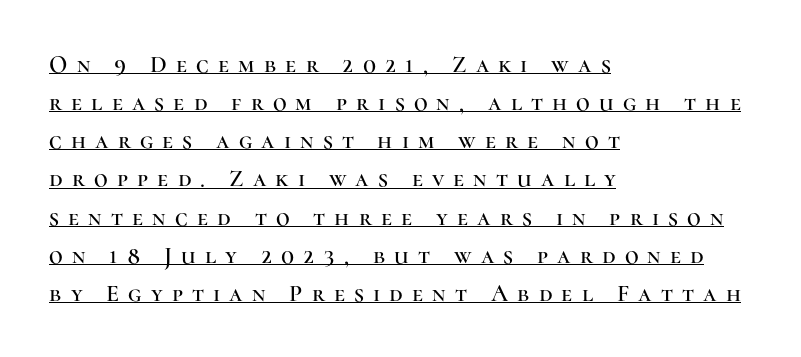
The vertical gap from one line to the next is medium. What decoration does the sample have? An underline. A classic flush-left, rag-right setting is used for this passage. When letters stand straight like this, we call the style roman or upright.
